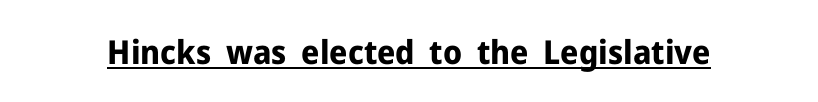
You can tell from the bare stems that sans-serif type was used. These lines carry a lot of weight — the face is fully bold. The letters sit at their default tracking, neither squeezed nor spread. Varying glyph widths throughout — classic text-font behaviour. Quick note: underline on.
